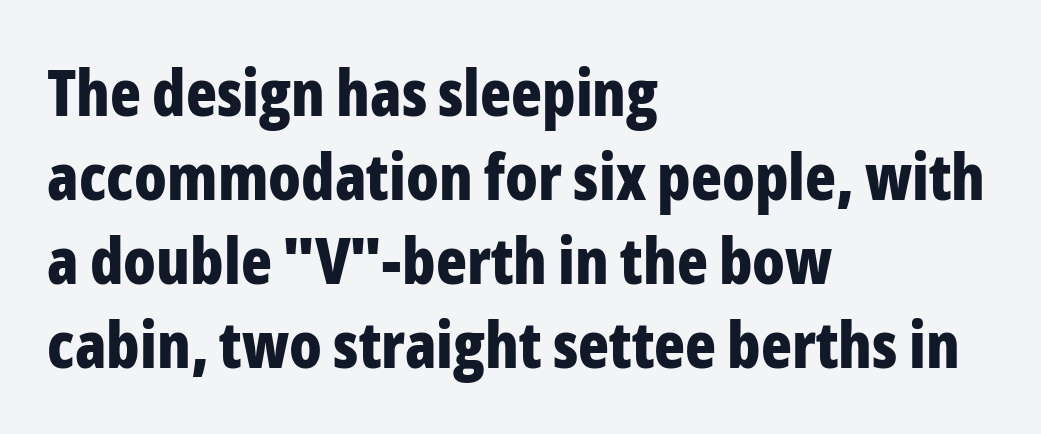
The image shows 64 px bold, condensed sans-serif type, upright; set left-aligned, normal line spacing (1.31x), normal letter spacing, not underlined; low stroke contrast and a medium x-height.
